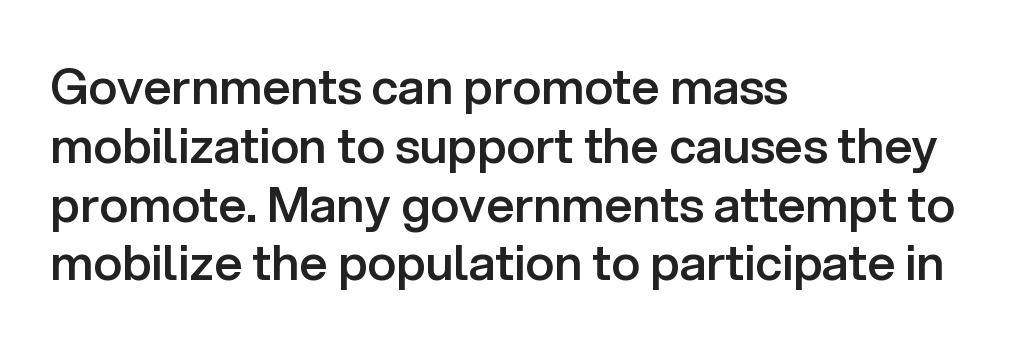
{"serif": "no", "italic": "no", "bold": "semi", "weight": "semibold", "width": "normal", "stroke_contrast": "low", "x_height": "medium", "monospaced": "no", "underline": "no", "align": "left", "line_spacing_ratio": 1.2, "letter_spacing": "normal", "letter_spacing_em": 0.0, "glyph_px": 49}
